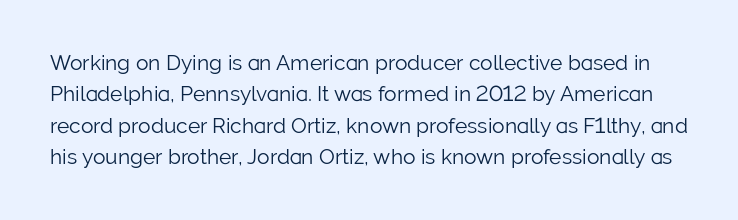
The image shows 21 px text type, upright; set normal line spacing (1.5x), normal letter spacing, not underlined.
